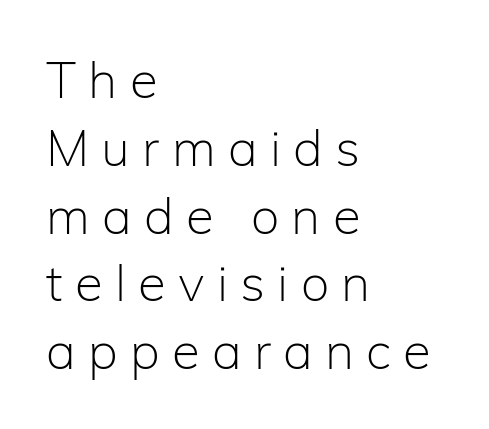
The image shows 51 px light sans-serif type, upright; set left-aligned, normal line spacing (1.33x), unusually wide letter spacing (+0.24 em), not underlined; low stroke contrast and a medium x-height.
